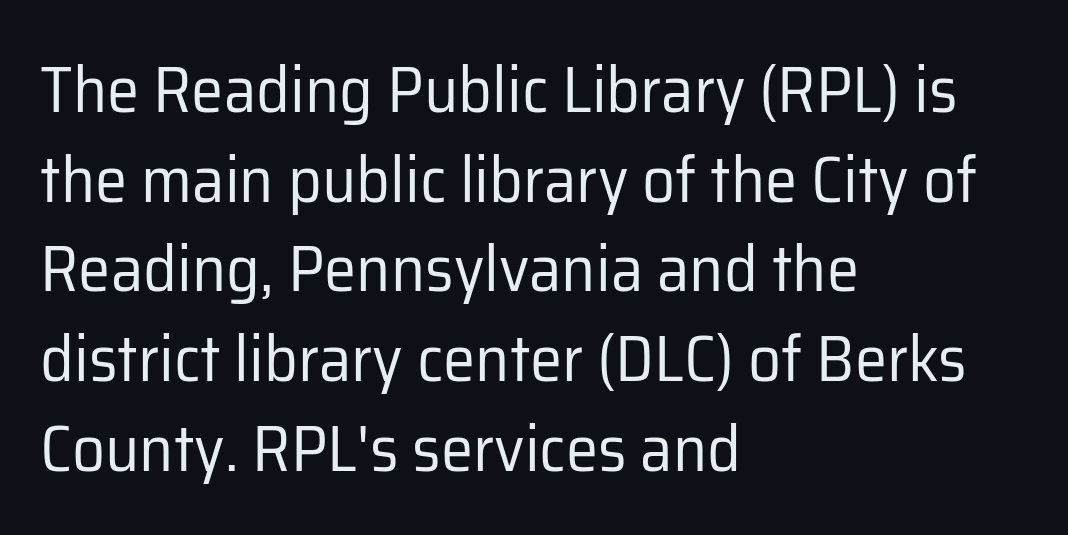
The image shows 65 px regular-weight sans-serif type, upright; set left-aligned, normal line spacing (1.38x), normal letter spacing, not underlined; low stroke contrast and a medium x-height.
